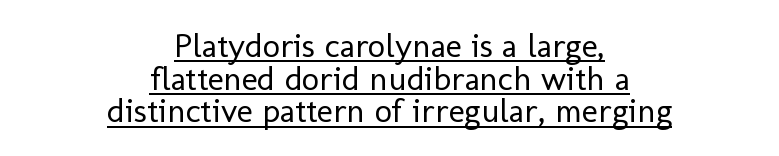
The image shows 34 px regular-weight sans-serif type, upright; set centered, tight line spacing (0.96x), normal letter spacing, underlined; low stroke contrast and a medium x-height.
